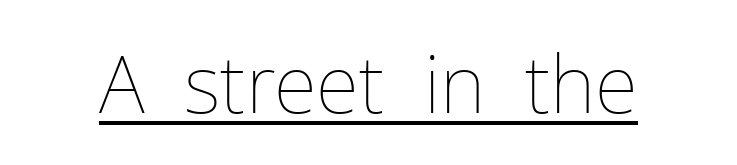
{"italic": "no", "bold": "no", "weight": "thin", "width": "normal", "stroke_contrast": "low", "x_height": "medium", "monospaced": "no", "underline": "yes", "letter_spacing": "normal", "letter_spacing_em": 0.0, "glyph_px": 79}
